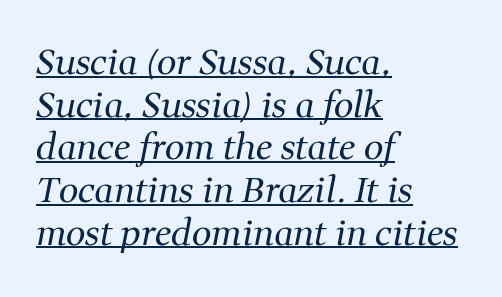
Q: Is the text bold? A: No.
Q: Is the text italic (slanted)? A: Yes, it leans right by about 11 degrees.
Q: Is the typeface a serif or a sans-serif typeface? A: Serif.
Q: Is the text underlined? A: Yes.
Q: How is the paragraph aligned? A: Left-aligned.
Q: Is the spacing between letters normal or unusually wide? A: Normal.
Q: Width (condensed, normal, or wide)? A: Normal.
Q: Stroke contrast? A: Medium.
Q: x-height? A: Medium.
Q: Monospaced? A: No.
